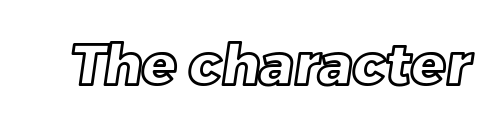
{"width": "normal", "x_height": "large", "monospaced": "no", "underline": "no", "letter_spacing": "normal", "letter_spacing_em": 0.0, "glyph_px": 57}
